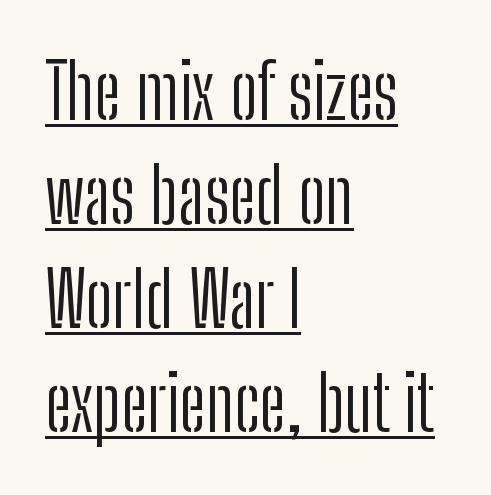
Q: Is the text bold? A: No.
Q: Is the text italic (slanted)? A: No, it is upright.
Q: Is the typeface a serif or a sans-serif typeface? A: Sans-serif.
Q: Is the text underlined? A: Yes.
Q: How is the paragraph aligned? A: Left-aligned.
Q: Is the spacing between letters normal or unusually wide? A: Normal.
Q: Is the spacing between lines tight, normal or loose? A: Normal.
Q: Width (condensed, normal, or wide)? A: Condensed.
Q: Stroke contrast? A: Low.
Q: x-height? A: Medium.
Q: Monospaced? A: No.
